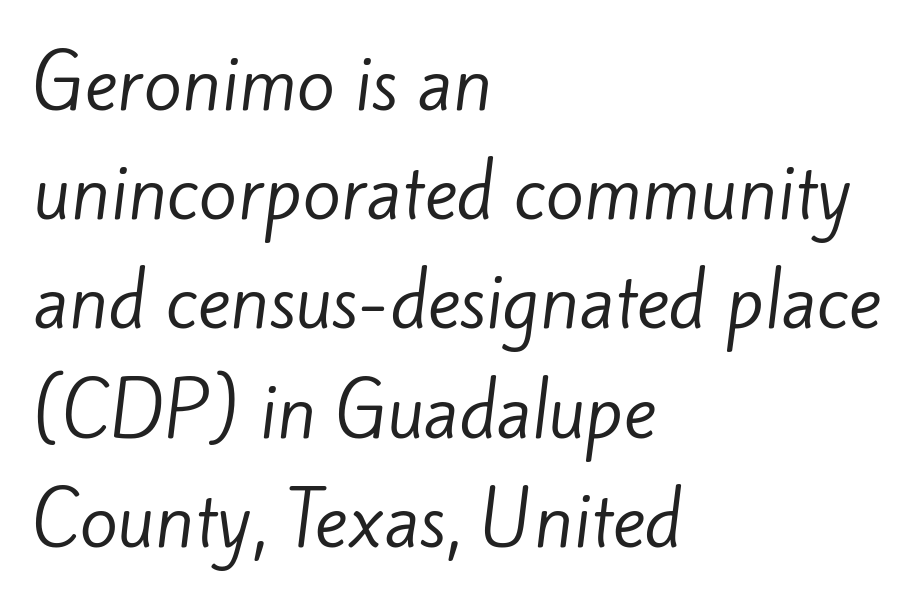
The image shows 70 px regular-weight sans-serif type; set left-aligned, normal line spacing (1.56x), normal letter spacing, not underlined; low stroke contrast and a small x-height.
